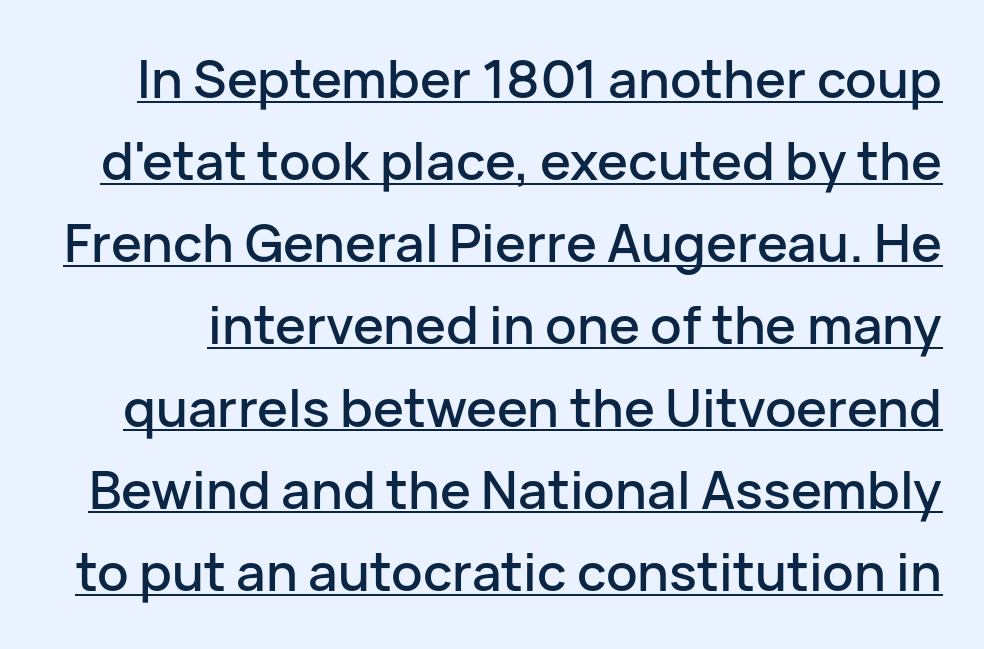
{"serif": "no", "italic": "no", "width": "normal", "stroke_contrast": "low", "x_height": "medium", "monospaced": "no", "underline": "yes", "line_spacing": "normal", "line_spacing_ratio": 1.58, "letter_spacing": "normal", "letter_spacing_em": 0.0, "glyph_px": 52}
